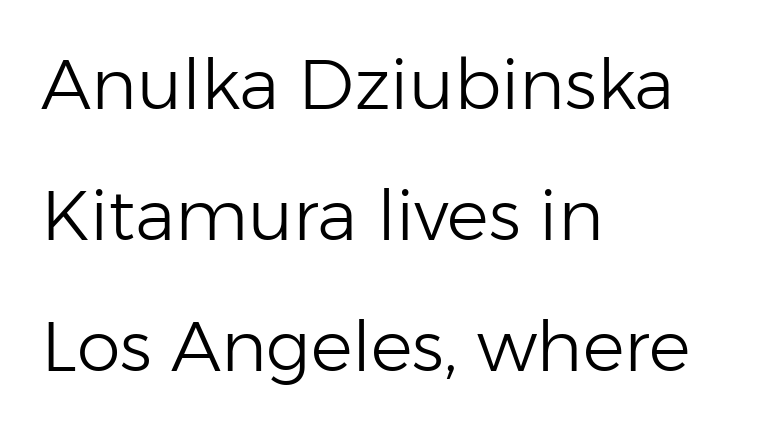
{"serif": "no", "italic": "no", "bold": "no", "weight": "light", "width": "normal", "stroke_contrast": "low", "x_height": "medium", "monospaced": "no", "underline": "no", "align": "left", "line_spacing_ratio": 1.87, "letter_spacing": "normal", "letter_spacing_em": 0.0, "glyph_px": 70}
